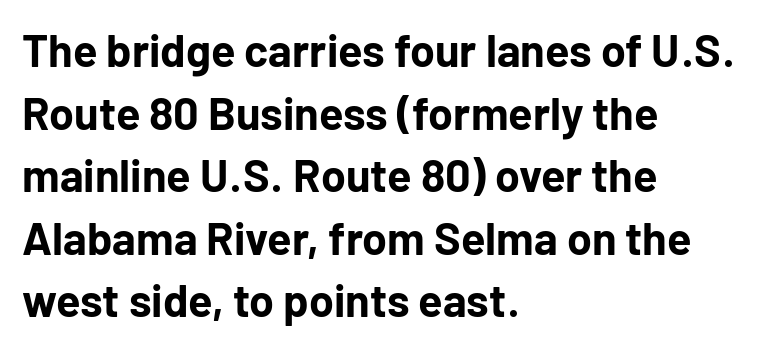
The image shows 45 px bold sans-serif type, upright; set left-aligned, normal line spacing (1.39x), normal letter spacing, not underlined; low stroke contrast and a medium x-height.
